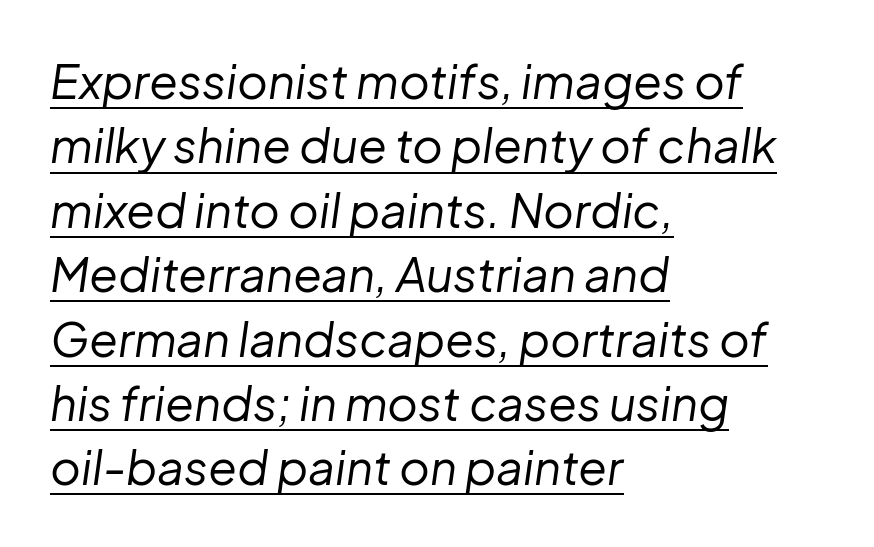
{"italic": "yes", "lean": "right", "slant_degrees": 8, "bold": "no", "weight": "regular", "width": "normal", "stroke_contrast": "low", "x_height": "medium", "monospaced": "no", "underline": "yes", "align": "left", "line_spacing": "normal", "line_spacing_ratio": 1.37, "letter_spacing": "normal", "letter_spacing_em": 0.0, "glyph_px": 47}
